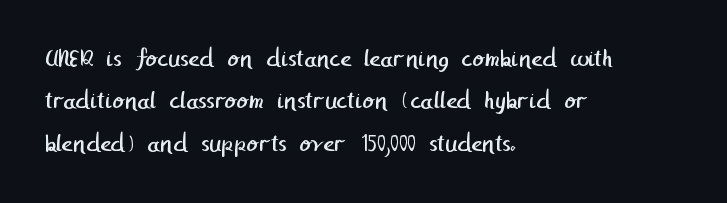
Q: Is the text bold? A: No.
Q: Is the text underlined? A: No.
Q: How is the paragraph aligned? A: Left-aligned.
Q: Is the spacing between letters normal or unusually wide? A: Normal.
Q: Is the spacing between lines tight, normal or loose? A: Normal.
